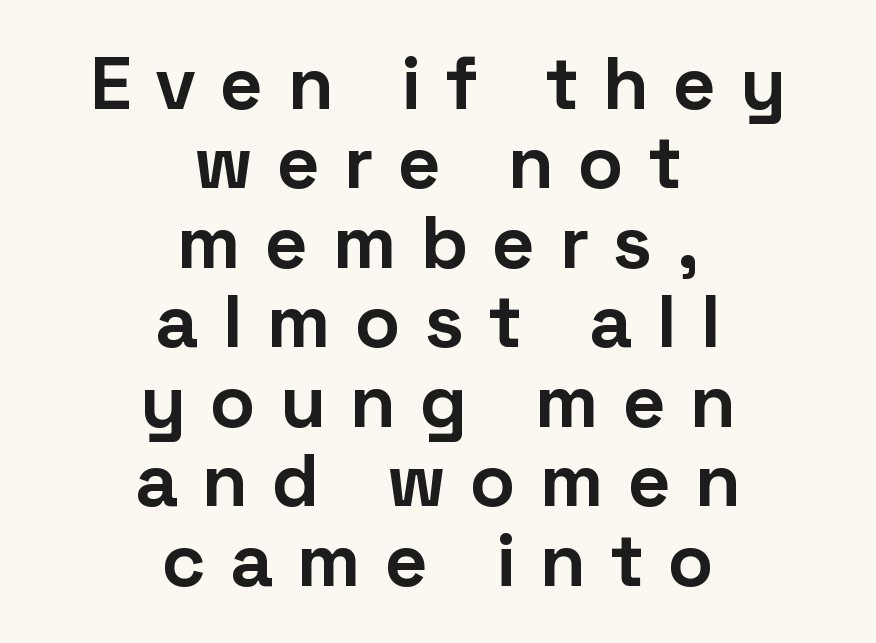
{"serif": "no", "italic": "no", "bold": "yes", "weight": "bold", "width": "normal", "stroke_contrast": "low", "x_height": "medium", "monospaced": "no", "underline": "no", "align": "center", "line_spacing": "tight", "line_spacing_ratio": 1.06, "letter_spacing": "wide", "letter_spacing_em": 0.32, "glyph_px": 75}
